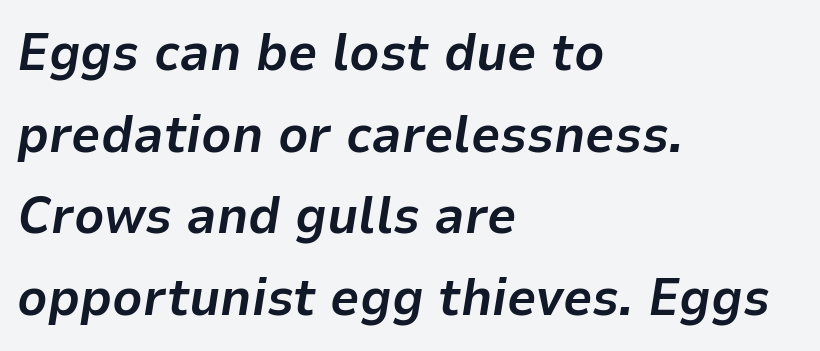
No word sits above an underline. Baseline-to-baseline distance is the conventional proportion of letter height. Reading down the block, your eye returns to a fixed left position each line. Words appear dense and cohesive because spacing is normal. Yep, that's italic — everything's leaning. Here the designer chose a conventional face with non-uniform glyph widths.
